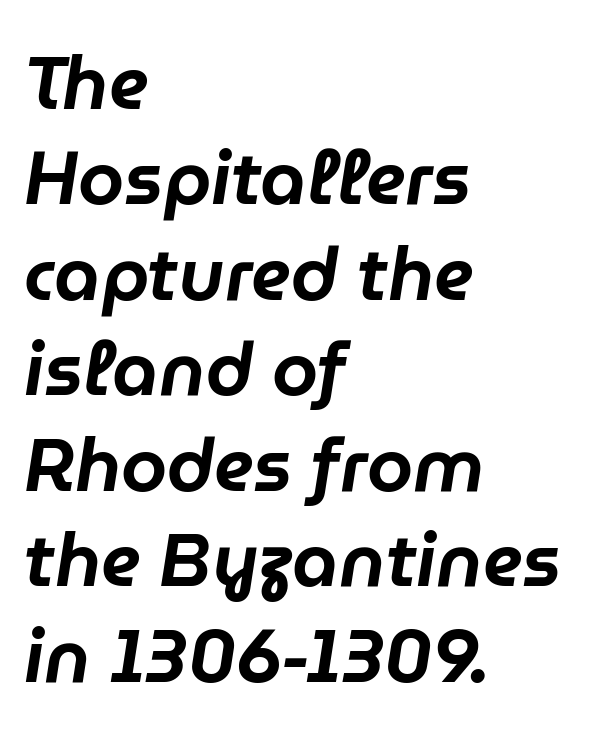
Q: Is the text italic (slanted)? A: Yes, it leans right by about 9 degrees.
Q: Is the text underlined? A: No.
Q: How is the paragraph aligned? A: Left-aligned.
Q: Is the spacing between letters normal or unusually wide? A: Normal.
Q: Is the spacing between lines tight, normal or loose? A: Normal.
Q: Width (condensed, normal, or wide)? A: Normal.
Q: Stroke contrast? A: Low.
Q: x-height? A: Medium.
Q: Monospaced? A: No.
